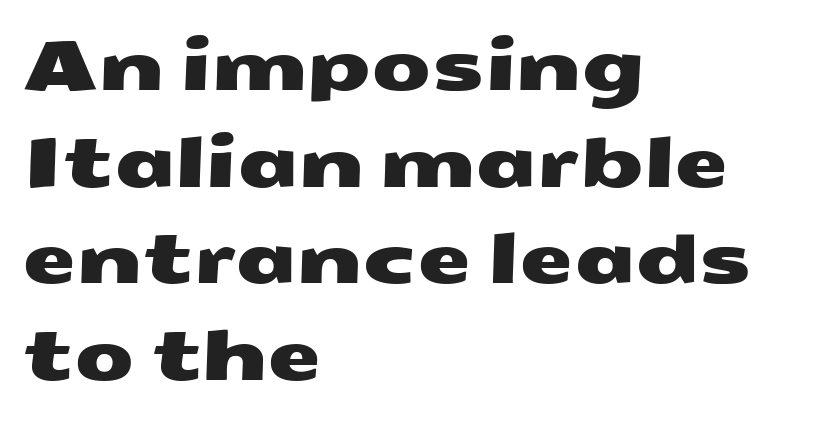
{"serif": "no", "width": "wide", "stroke_contrast": "medium", "x_height": "medium", "monospaced": "no", "underline": "no", "align": "left", "line_spacing": "normal", "line_spacing_ratio": 1.4, "letter_spacing": "normal", "letter_spacing_em": 0.0, "glyph_px": 69}
